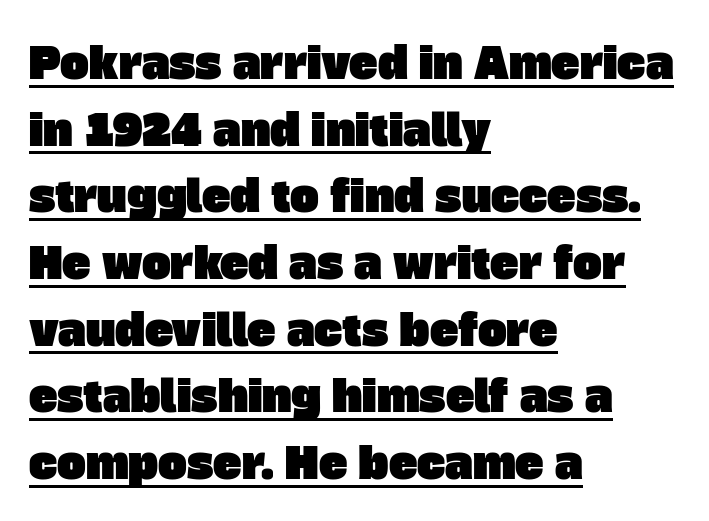
Q: Is the typeface a serif or a sans-serif typeface? A: Sans-serif.
Q: Is the text underlined? A: Yes.
Q: How is the paragraph aligned? A: Left-aligned.
Q: Is the spacing between letters normal or unusually wide? A: Normal.
Q: Is the spacing between lines tight, normal or loose? A: Normal.
Q: Width (condensed, normal, or wide)? A: Normal.
Q: Stroke contrast? A: Low.
Q: x-height? A: Large.
Q: Monospaced? A: No.
